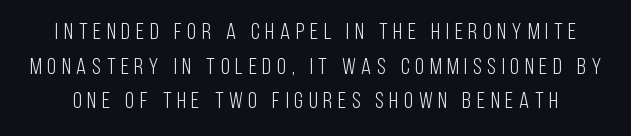
The typography opts for an upright posture over an oblique one. Weight: regular or lighter. Here the glyphs are tracked loosely, breaking word shapes into spaced letters. Compared with typical paragraphs, the rows here are spaced about the same.
